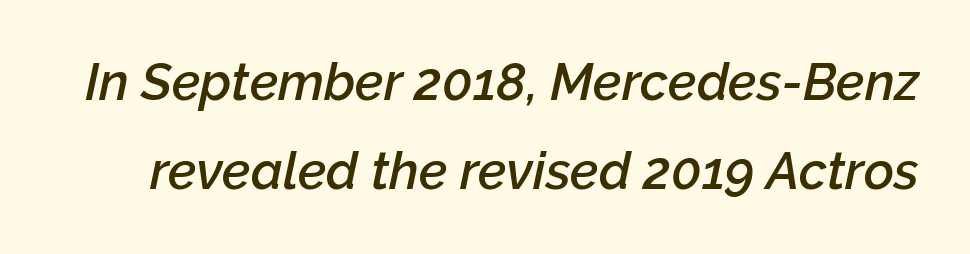
{"italic": "yes", "lean": "right", "slant_degrees": 12, "bold": "semi", "weight": "semibold", "width": "normal", "stroke_contrast": "low", "x_height": "medium", "monospaced": "no", "underline": "no", "line_spacing_ratio": 1.72, "letter_spacing": "normal", "letter_spacing_em": 0.0, "glyph_px": 52}
